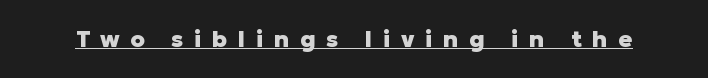
Q: Is the text bold? A: Yes.
Q: Is the text italic (slanted)? A: No, it is upright.
Q: Is the text underlined? A: Yes.
Q: Is the spacing between letters normal or unusually wide? A: Unusually wide.
